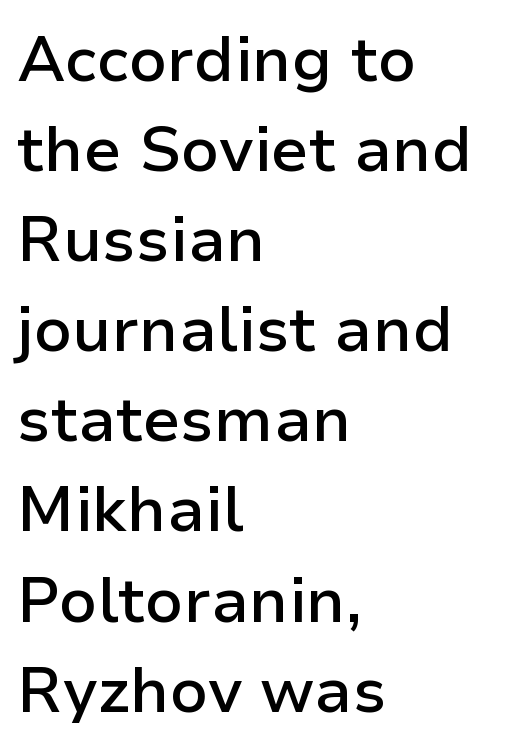
The image shows 63 px semibold sans-serif type, upright; set left-aligned, normal line spacing (1.43x), normal letter spacing, not underlined; low stroke contrast and a medium x-height.
